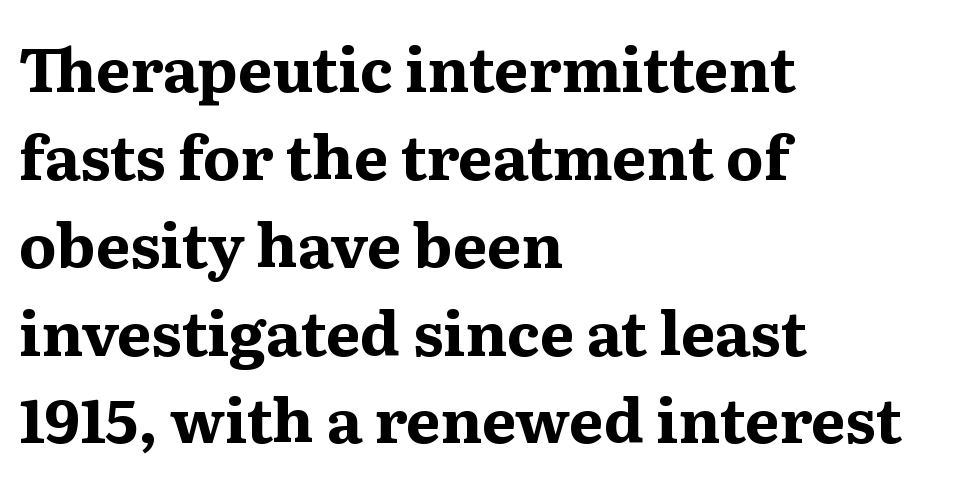
The passage shown is typed in a proportional face where columns would drift. Every stem runs plumb, perpendicular to the baseline. Does extra space separate the letters? No, they use regular spacing. Vertically, the passage feels balanced, rows spaced as you'd expect. Check under the words: just untouched page.
